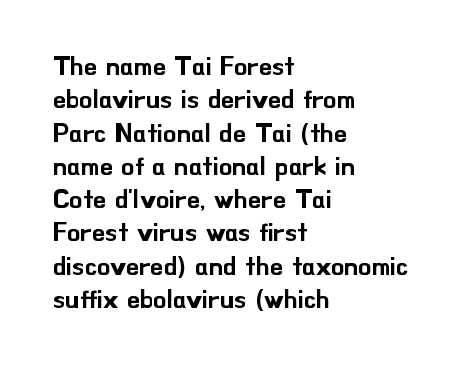
Beneath every word, the page is bare. Evenly set lines give the paragraph a standard silhouette. The compositor pushed each line to the left boundary. Spacing between characters is what you'd get straight out of the box. When letters stand straight like this, we call the style roman or upright.
